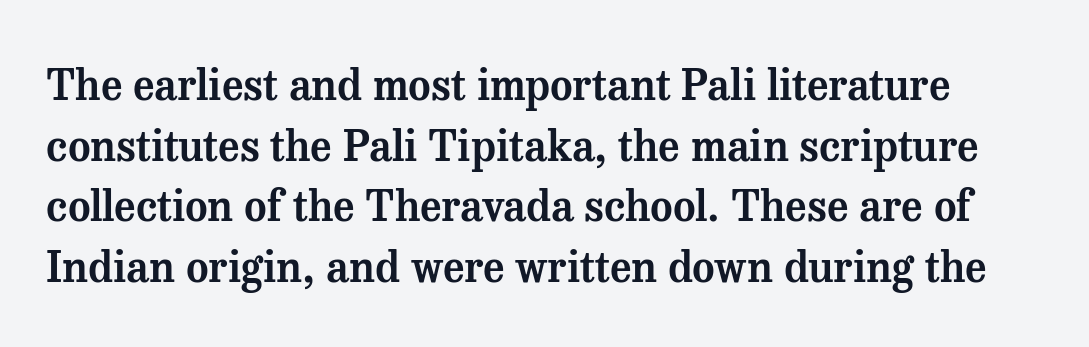
Anything drawn beneath the words? Only blank space. The face used here is proportionally spaced, like ordinary book or web type. Honestly, the row spacing looks completely unremarkable. Typographically, this falls in the serif category. You can tell it's not italic because the verticals are truly vertical.
